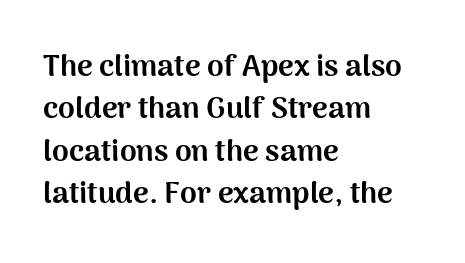
The image shows 30 px bold sans-serif type, upright; set left-aligned, normal line spacing (1.41x), normal letter spacing, not underlined; medium stroke contrast and a medium x-height.
